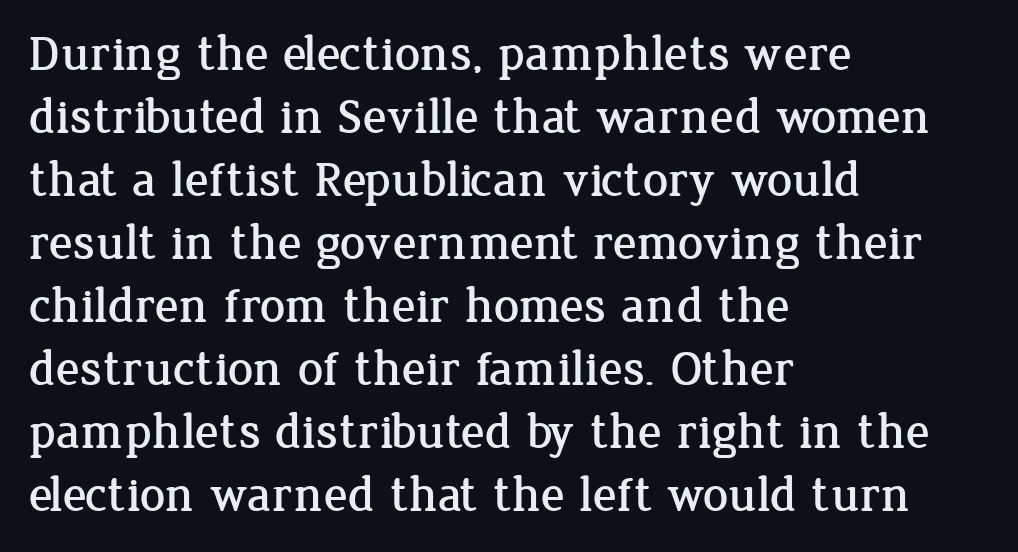
Q: Is the text italic (slanted)? A: No, it is upright.
Q: Is the typeface a serif or a sans-serif typeface? A: Serif.
Q: Is the text underlined? A: No.
Q: How is the paragraph aligned? A: Left-aligned.
Q: Is the spacing between letters normal or unusually wide? A: Normal.
Q: Is the spacing between lines tight, normal or loose? A: Normal.
Q: Width (condensed, normal, or wide)? A: Normal.
Q: Stroke contrast? A: Low.
Q: x-height? A: Medium.
Q: Monospaced? A: No.
